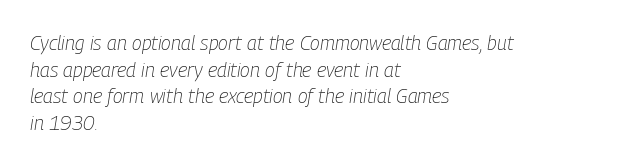
A typesetter would call this zero additional tracking. The rows are spaced the way most documents space them. The passage shown is not underscored anywhere. The font's italic variant was chosen for this text. The paragraph shown leans on its left margin.
